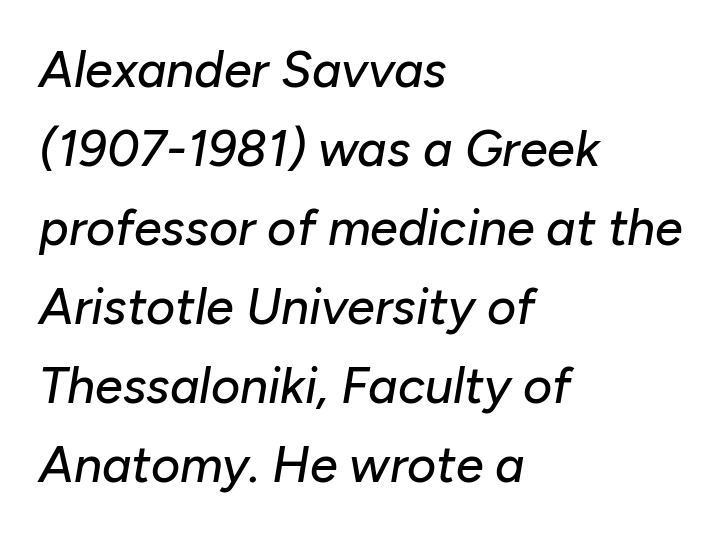
{"italic": "yes", "lean": "right", "slant_degrees": 10, "width": "normal", "stroke_contrast": "low", "x_height": "medium", "monospaced": "no", "underline": "no", "align": "left", "line_spacing": "normal", "line_spacing_ratio": 1.58, "letter_spacing": "normal", "letter_spacing_em": 0.0, "glyph_px": 50}
